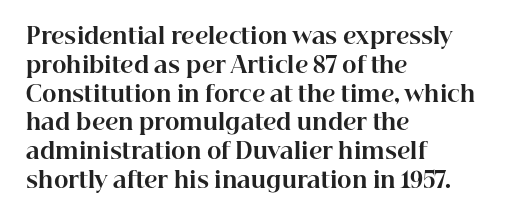
The image shows 22 px bold type, upright; set left-aligned, normal line spacing (1.31x), normal letter spacing, not underlined.
